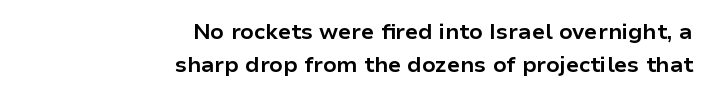
Q: Is the text bold? A: Yes.
Q: Is the text italic (slanted)? A: No, it is upright.
Q: Is the text underlined? A: No.
Q: How is the paragraph aligned? A: Right-aligned.
Q: Is the spacing between letters normal or unusually wide? A: Normal.
Q: Is the spacing between lines tight, normal or loose? A: Normal.
